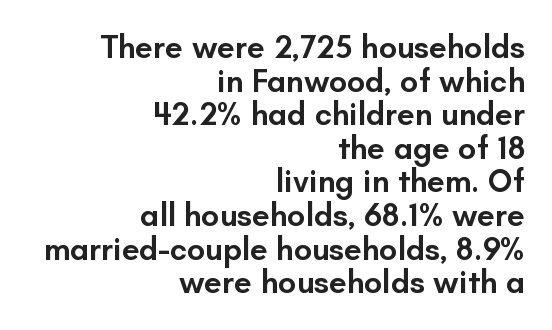
Q: Is the text bold? A: Semi-bold.
Q: Is the text italic (slanted)? A: No, it is upright.
Q: Is the typeface a serif or a sans-serif typeface? A: Sans-serif.
Q: Is the text underlined? A: No.
Q: How is the paragraph aligned? A: Right-aligned.
Q: Is the spacing between letters normal or unusually wide? A: Normal.
Q: Is the spacing between lines tight, normal or loose? A: Tight.
Q: Width (condensed, normal, or wide)? A: Normal.
Q: Stroke contrast? A: Low.
Q: x-height? A: Small.
Q: Monospaced? A: No.
